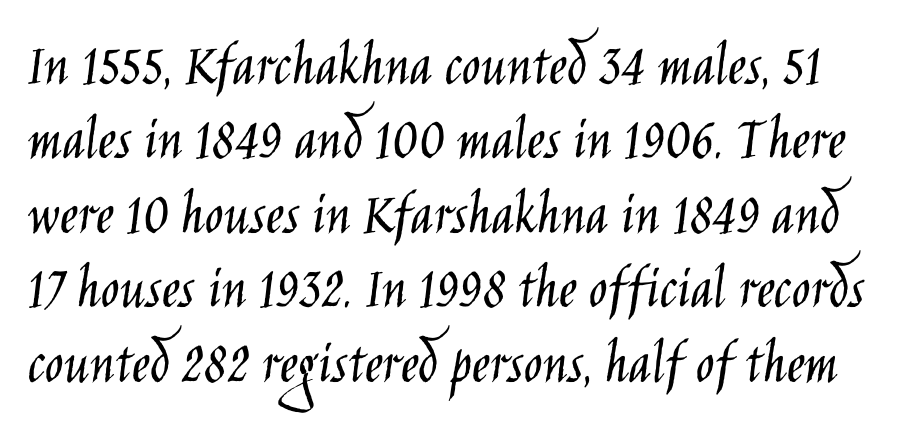
{"serif": "no", "bold": "no", "weight": "light", "width": "condensed", "stroke_contrast": "low", "x_height": "large", "monospaced": "no", "underline": "no", "line_spacing_ratio": 1.2, "letter_spacing": "normal", "letter_spacing_em": 0.0, "glyph_px": 62}
